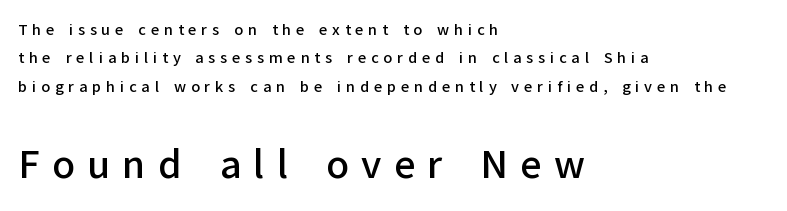
{"serif": "no", "italic": "no", "width": "normal", "stroke_contrast": "low", "x_height": "medium", "monospaced": "no", "underline": "no", "align": "left", "line_spacing_ratio": 1.77, "letter_spacing": "wide", "letter_spacing_em": 0.3, "larger_block": "second", "size_ratio": 2.56, "glyph_px": 41}
